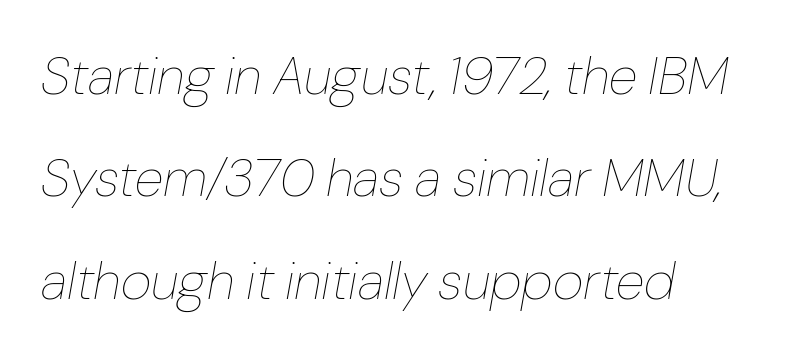
{"italic": "yes", "lean": "right", "slant_degrees": 10, "bold": "no", "weight": "thin", "width": "normal", "stroke_contrast": "low", "x_height": "medium", "monospaced": "no", "underline": "no", "align": "left", "line_spacing": "loose", "line_spacing_ratio": 1.93, "letter_spacing": "normal", "letter_spacing_em": 0.0, "glyph_px": 53}
